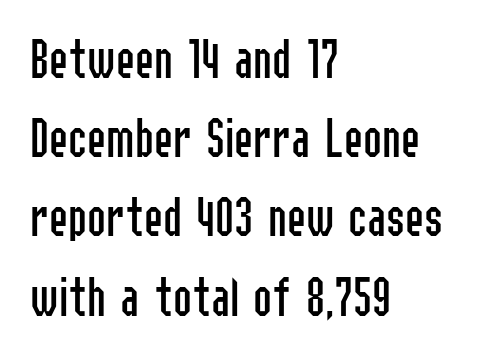
{"serif": "no", "italic": "no", "bold": "no", "weight": "regular", "width": "condensed", "stroke_contrast": "low", "x_height": "medium", "monospaced": "no", "underline": "no", "align": "left", "line_spacing": "normal", "line_spacing_ratio": 1.39, "letter_spacing": "normal", "letter_spacing_em": 0.0, "glyph_px": 57}
